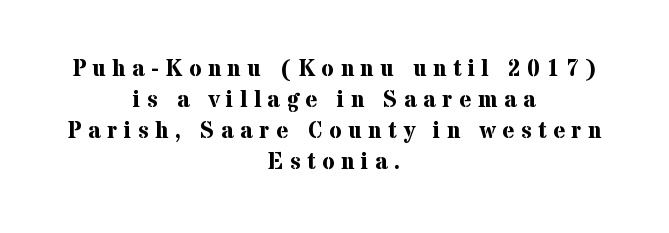
Q: Is the text bold? A: Yes.
Q: Is the text italic (slanted)? A: No, it is upright.
Q: Is the text underlined? A: No.
Q: How is the paragraph aligned? A: Centered.
Q: Is the spacing between letters normal or unusually wide? A: Unusually wide.
Q: Is the spacing between lines tight, normal or loose? A: Normal.
